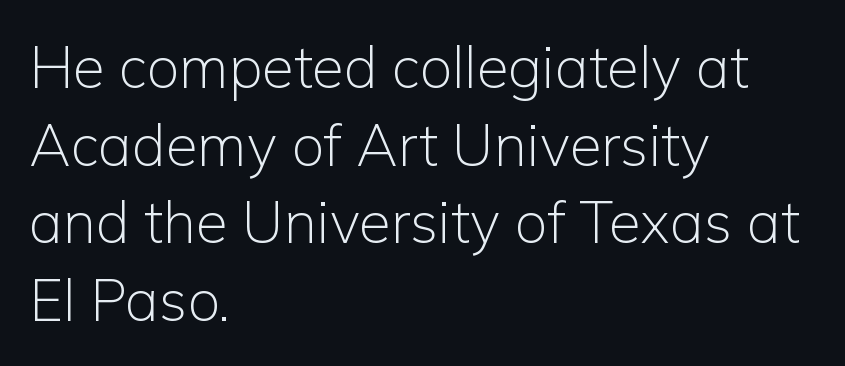
The image shows 58 px light sans-serif type, upright; set left-aligned, normal line spacing (1.34x), normal letter spacing, not underlined; low stroke contrast and a medium x-height.
